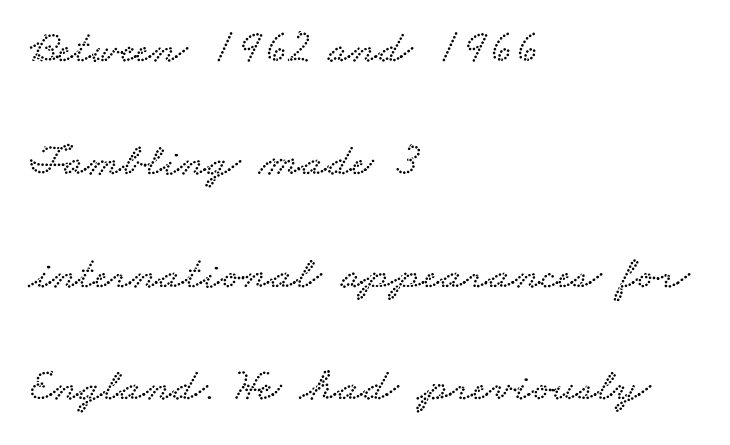
Q: Is the typeface a serif or a sans-serif typeface? A: Serif.
Q: Is the text underlined? A: No.
Q: How is the paragraph aligned? A: Left-aligned.
Q: Is the spacing between letters normal or unusually wide? A: Normal.
Q: Is the spacing between lines tight, normal or loose? A: Loose.
Q: Width (condensed, normal, or wide)? A: Wide.
Q: Stroke contrast? A: Low.
Q: x-height? A: Small.
Q: Monospaced? A: No.
